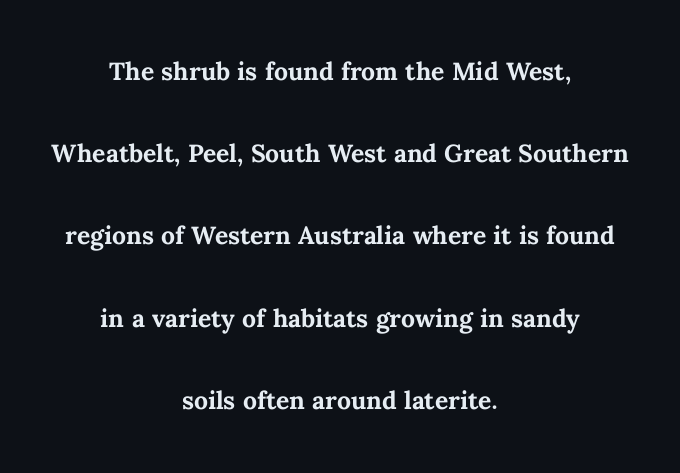
The image shows 33 px semibold type, upright; set centered, loose line spacing (2.49x), normal letter spacing, not underlined; medium stroke contrast and a medium x-height.
